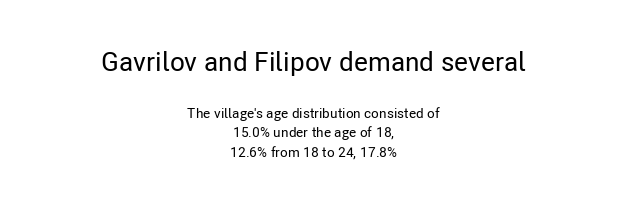
{"italic": "no", "underline": "no", "align": "center", "line_spacing": "normal", "line_spacing_ratio": 1.41, "letter_spacing": "normal", "letter_spacing_em": 0.0, "larger_block": "first", "size_ratio": 1.93, "glyph_px": 27}
